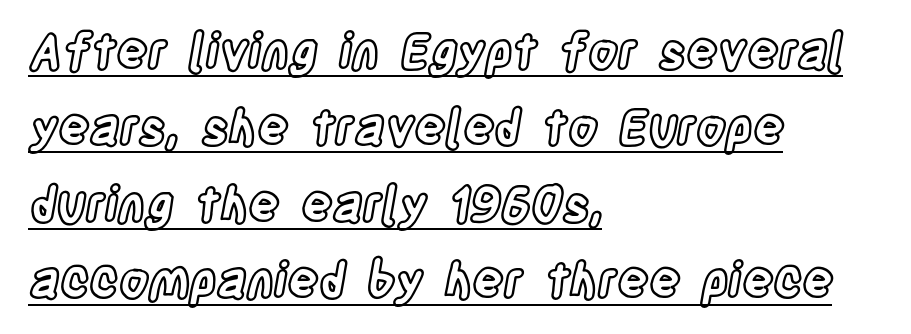
{"width": "condensed", "x_height": "large", "monospaced": "no", "underline": "yes", "align": "left", "line_spacing": "normal", "line_spacing_ratio": 1.59, "letter_spacing": "normal", "letter_spacing_em": 0.0, "glyph_px": 48}
